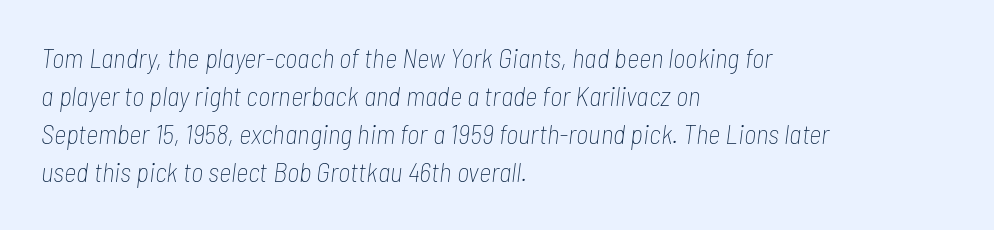
Q: Is the text bold? A: No.
Q: Is the text italic (slanted)? A: Yes, it leans right by about 7 degrees.
Q: Is the text underlined? A: No.
Q: How is the paragraph aligned? A: Left-aligned.
Q: Is the spacing between letters normal or unusually wide? A: Normal.
Q: Is the spacing between lines tight, normal or loose? A: Normal.
